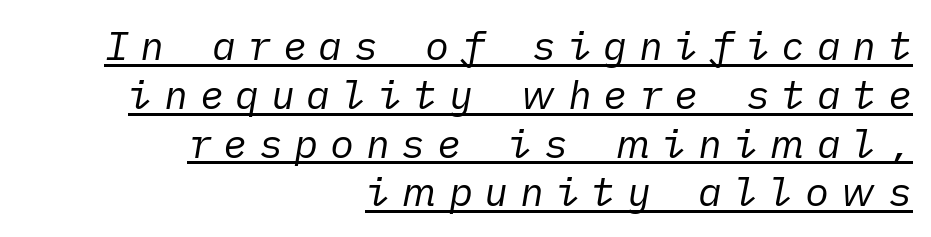
Q: Is the text bold? A: No.
Q: Is the text italic (slanted)? A: Yes, it leans right by about 10 degrees.
Q: Is the text underlined? A: Yes.
Q: How is the paragraph aligned? A: Right-aligned.
Q: Is the spacing between letters normal or unusually wide? A: Unusually wide.
Q: Width (condensed, normal, or wide)? A: Normal.
Q: Stroke contrast? A: Low.
Q: x-height? A: Medium.
